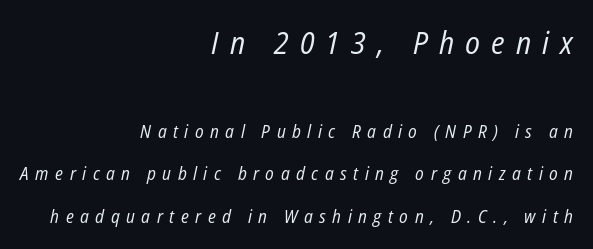
The image shows 31 px regular-weight, condensed type, italic (leaning right); set right-aligned, loose line spacing (2.36x), unusually wide letter spacing (+0.36 em), not underlined; the first (top) block is 1.72x larger; low stroke contrast and a medium x-height.
